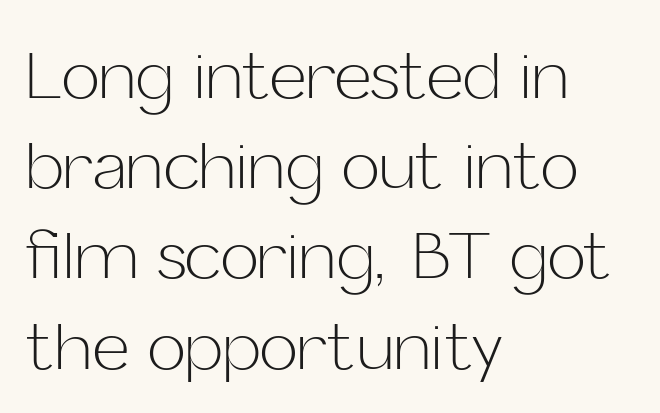
Italic? Not at all — the glyphs are vertical. Summary of vertical rhythm: regular, with standard interline spacing. The paragraph has a hard left edge and a soft right edge. Each letter keeps its own natural width here, so spacing adapts to shape. Observe the ordinary spacing: letters are neighbours, not strangers.
